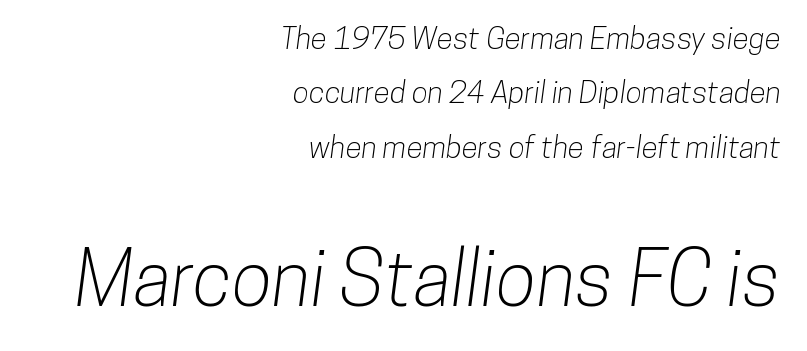
{"serif": "no", "width": "condensed", "stroke_contrast": "low", "x_height": "medium", "monospaced": "no", "underline": "no", "align": "right", "line_spacing_ratio": 1.81, "letter_spacing": "normal", "letter_spacing_em": 0.0, "larger_block": "second", "size_ratio": 2.5, "glyph_px": 75}
